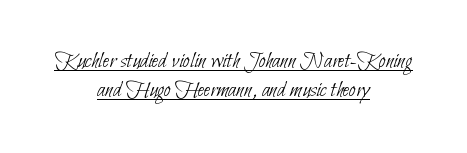
The image shows 24 px text type; set centered, line spacing 1.22x, normal letter spacing, underlined.
